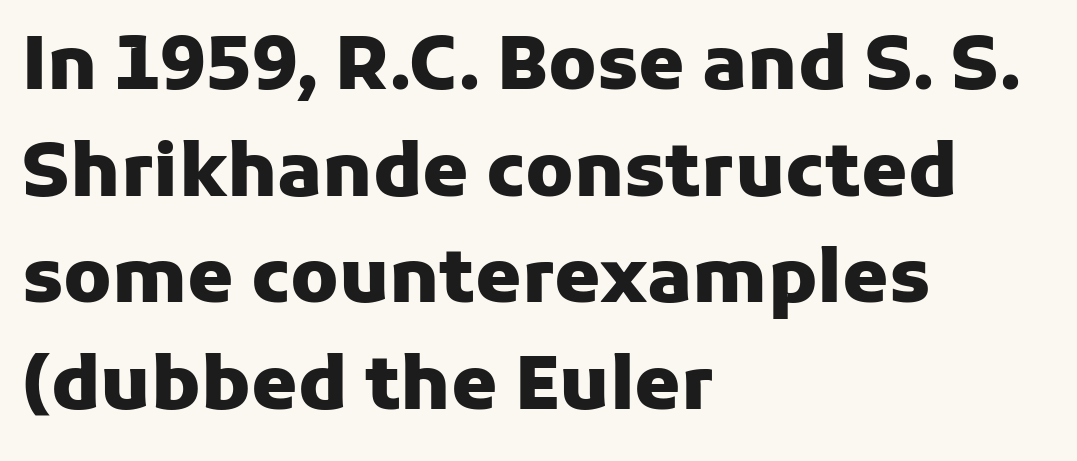
{"serif": "no", "italic": "no", "bold": "yes", "weight": "heavy", "width": "normal", "stroke_contrast": "low", "x_height": "medium", "monospaced": "no", "underline": "no", "align": "left", "line_spacing": "normal", "line_spacing_ratio": 1.44, "letter_spacing": "normal", "letter_spacing_em": 0.0, "glyph_px": 74}
